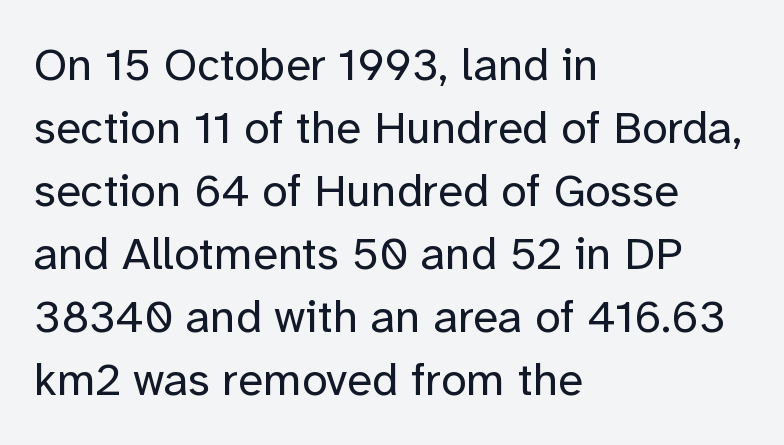
{"serif": "no", "italic": "no", "bold": "no", "weight": "regular", "width": "normal", "stroke_contrast": "low", "x_height": "medium", "monospaced": "no", "underline": "no", "align": "left", "line_spacing": "normal", "line_spacing_ratio": 1.37, "letter_spacing": "normal", "letter_spacing_em": 0.0, "glyph_px": 46}
